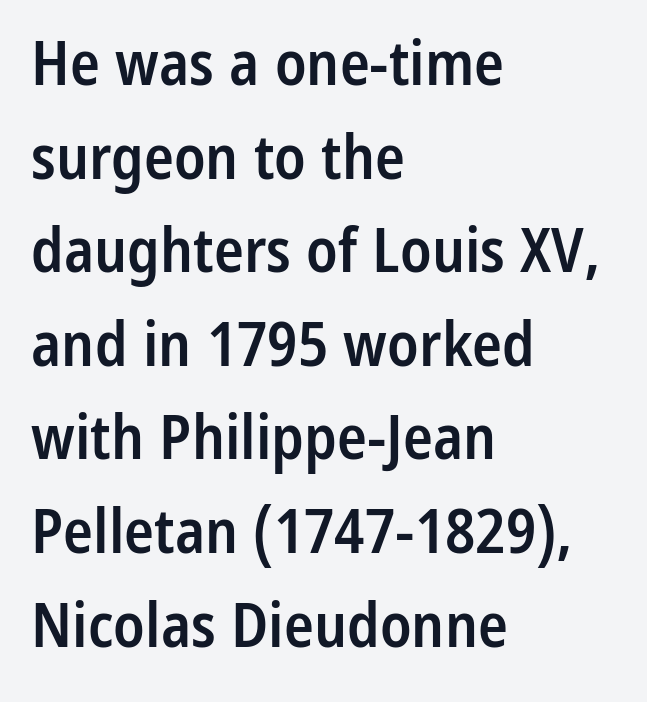
{"serif": "no", "italic": "no", "bold": "semi", "weight": "semibold", "width": "condensed", "stroke_contrast": "low", "x_height": "medium", "monospaced": "no", "underline": "no", "align": "left", "line_spacing": "normal", "line_spacing_ratio": 1.51, "letter_spacing": "normal", "letter_spacing_em": 0.0, "glyph_px": 62}
